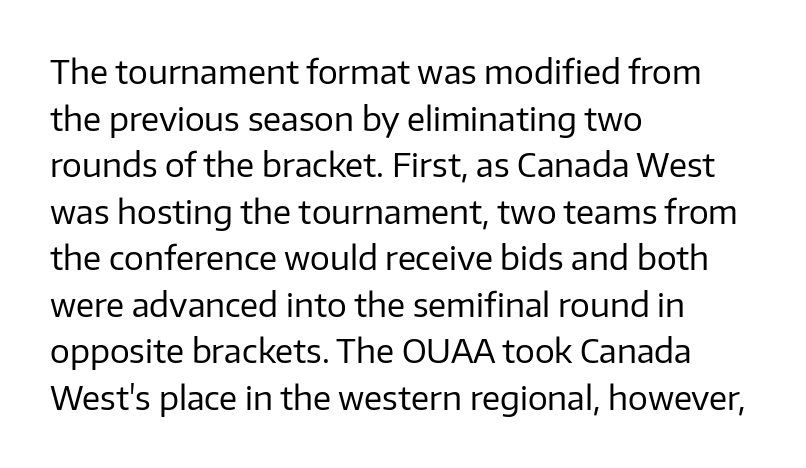
The face used here is rendered with its standard letterfit. This is not heavy type; no bold has been used. Underlining? Definitely not there. Vertically, the passage feels balanced, rows spaced as you'd expect. Think of a printed novel: that variable character pitch is what you see here. This sample uses an upright cut, with every glyph sitting square on the baseline.
